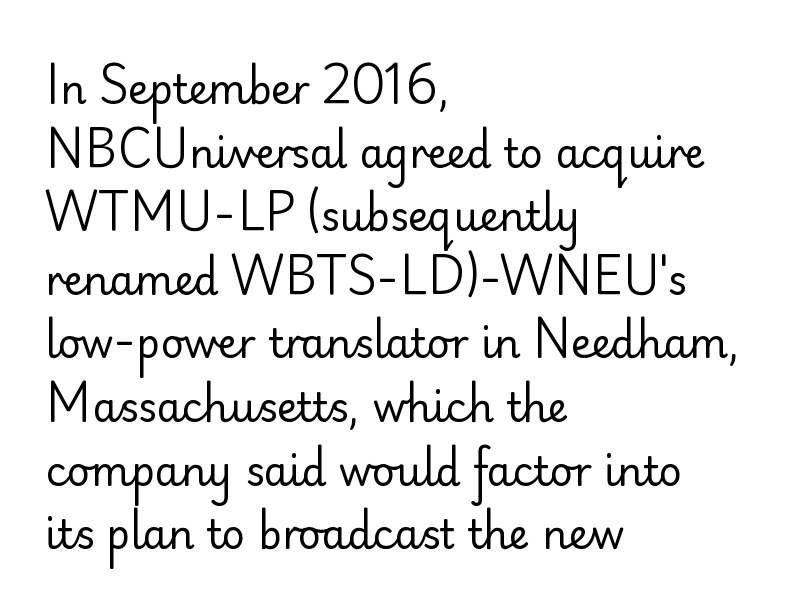
Here the designer chose a conventional face with non-uniform glyph widths. What's the leading like? Ordinary, nothing unusual. The ragged edge is on the right, which tells us the setting is flush left. I'd call this a sans setting — the letters go barefoot. No word sits above an underline. The lettering stays uniformly vertical, giving the passage a roman look.
